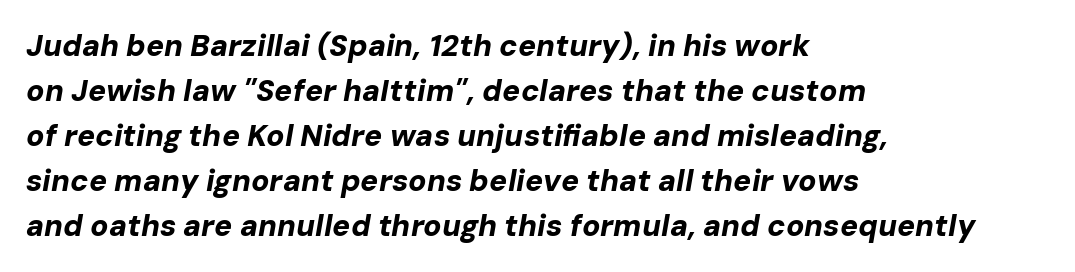
The image shows 30 px bold type, italic (leaning right); set left-aligned, normal line spacing (1.5x), normal letter spacing, not underlined; low stroke contrast and a medium x-height.
